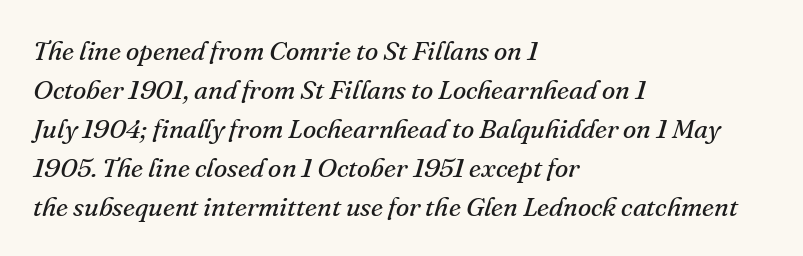
The whole block is typeset with a tilt. Plain, unruled lines of type. The font is comparable to plain body text, perhaps lighter. This sample is left-justified, so line endings fall wherever the words run out.
